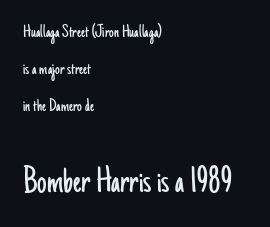
The glyphs in this specimen are sans serif. Note: smaller setting up top, larger setting below. Interline gaps are noticeably wide in this sample. Every stem runs plumb, perpendicular to the baseline. Tracking here is standard; glyphs follow each other at the usual distance. The rendering uses natural spacing where letterforms have individual widths.
